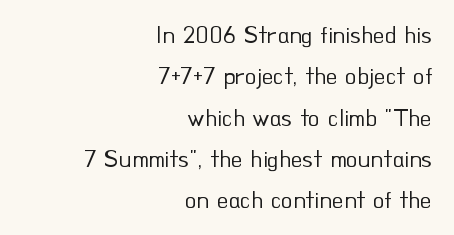
The rag falls on the left side of this text block. Posture: vertical. Descender tails drop into unmarked territory. Unbolded letterforms with no extra heft. The type is set solid horizontally, with unmodified tracking.
